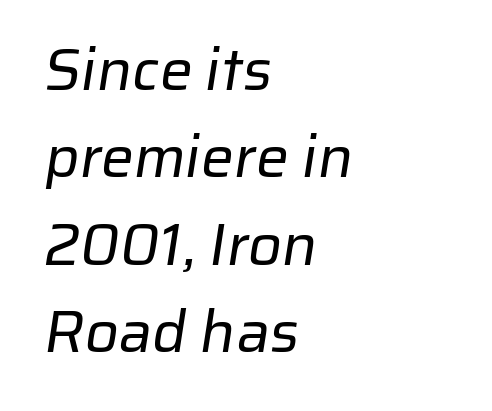
These lines are rendered in a variable-pitch font. The line-height multiplier appears to be the usual default. The text was rendered using a sans face with plain stroke endings. Descenders are the only things crossing below the line. No heavy texture on the line: the type isn't bold. No extra tracking has been applied to these lines.
